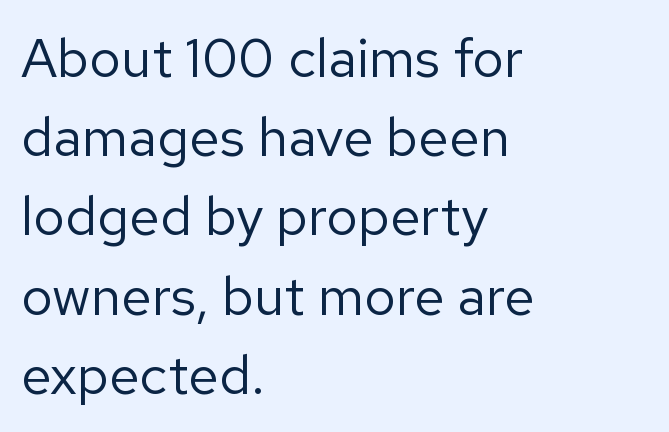
The axis of the letterforms is exactly vertical. Evenly set lines give the paragraph a standard silhouette. In terms of letterspacing, this is plain default setting. Each letter keeps its own natural width here, so spacing adapts to shape. The characters display no serif detailing; their extremities are plain.
